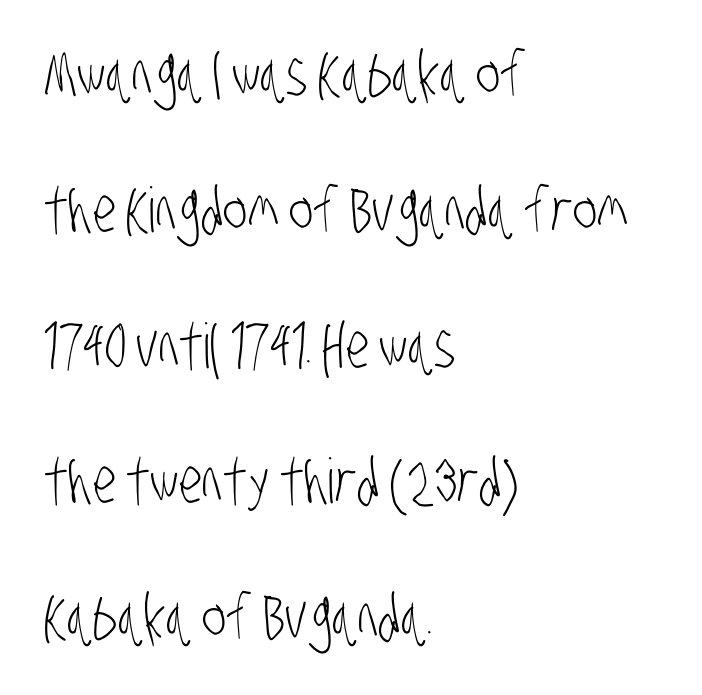
{"serif": "no", "bold": "no", "weight": "light", "width": "condensed", "stroke_contrast": "low", "x_height": "large", "monospaced": "no", "underline": "no", "align": "left", "line_spacing": "loose", "line_spacing_ratio": 2.19, "letter_spacing": "normal", "letter_spacing_em": 0.0, "glyph_px": 62}
